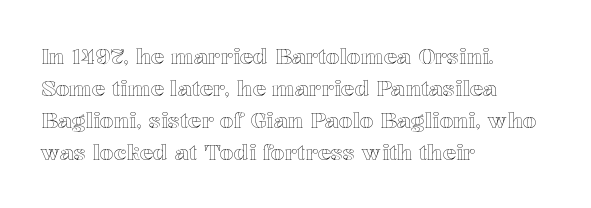
{"italic": "no", "underline": "no", "align": "left", "line_spacing": "normal", "line_spacing_ratio": 1.45, "letter_spacing": "normal", "letter_spacing_em": 0.0, "glyph_px": 22}
